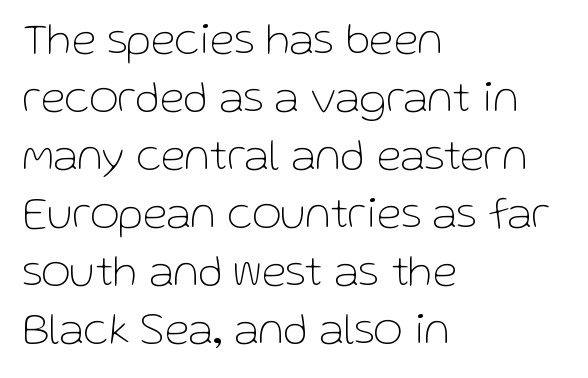
{"serif": "no", "italic": "no", "bold": "no", "weight": "thin", "width": "normal", "stroke_contrast": "low", "x_height": "medium", "monospaced": "no", "underline": "no", "align": "left", "line_spacing": "normal", "line_spacing_ratio": 1.29, "letter_spacing": "normal", "letter_spacing_em": 0.0, "glyph_px": 45}
